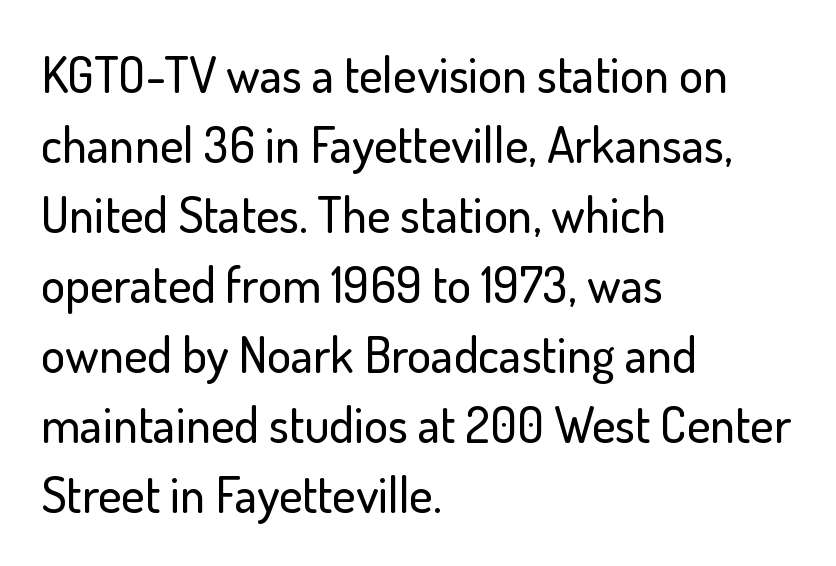
This is roman type, the default non-slanted kind. Notice how descenders clear the ascenders below comfortably — that's standard leading. Here the designer chose a conventional face with non-uniform glyph widths. Just letters on the line, the space beneath them empty. This is sans-serif lettering, the kind often seen on screens and signage. The rendering anchors every line to the left-hand side.
